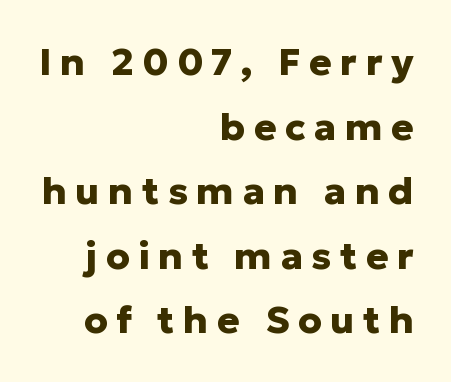
{"serif": "no", "italic": "no", "bold": "yes", "weight": "heavy", "width": "normal", "stroke_contrast": "low", "x_height": "medium", "monospaced": "no", "underline": "no", "align": "right", "line_spacing": "normal", "line_spacing_ratio": 1.7, "letter_spacing": "wide", "letter_spacing_em": 0.22, "glyph_px": 38}
